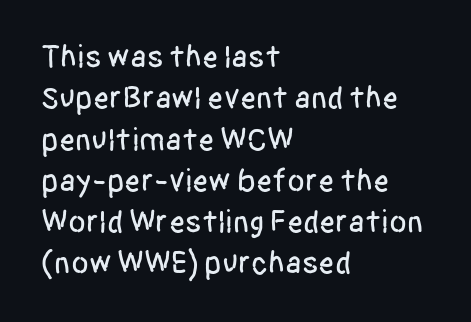
Q: Is the text italic (slanted)? A: No, it is upright.
Q: Is the typeface a serif or a sans-serif typeface? A: Sans-serif.
Q: Is the text underlined? A: No.
Q: How is the paragraph aligned? A: Left-aligned.
Q: Is the spacing between letters normal or unusually wide? A: Normal.
Q: Is the spacing between lines tight, normal or loose? A: Normal.
Q: Width (condensed, normal, or wide)? A: Condensed.
Q: Stroke contrast? A: Low.
Q: x-height? A: Large.
Q: Monospaced? A: No.
